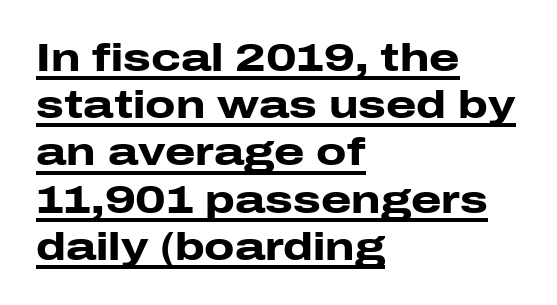
{"serif": "no", "italic": "no", "bold": "yes", "weight": "heavy", "width": "wide", "stroke_contrast": "low", "x_height": "medium", "monospaced": "no", "underline": "yes", "align": "left", "line_spacing_ratio": 1.21, "letter_spacing": "normal", "letter_spacing_em": 0.0, "glyph_px": 39}
